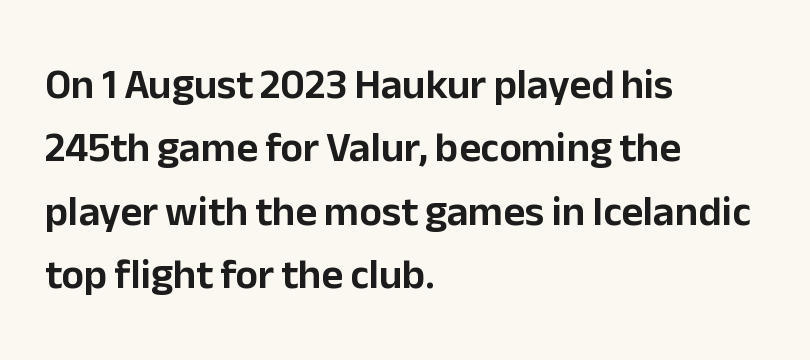
The image shows 42 px sans-serif type, upright; set left-aligned, normal line spacing (1.51x), normal letter spacing, not underlined; low stroke contrast and a medium x-height.
